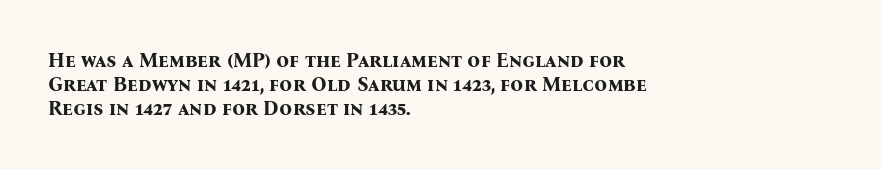
{"italic": "no", "bold": "yes", "underline": "no", "align": "left", "line_spacing_ratio": 1.2, "letter_spacing": "normal", "letter_spacing_em": 0.0, "glyph_px": 20}
